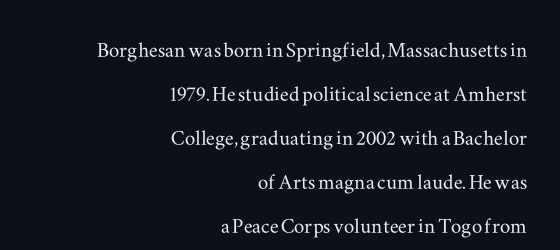
Students, note that the glyphs here touch the page at normal intervals. Unlike italic type, these characters show no tilt at all. Regular leading. Each line ends at the same right margin while the left side varies. Rule under the text: the space is simply empty.
